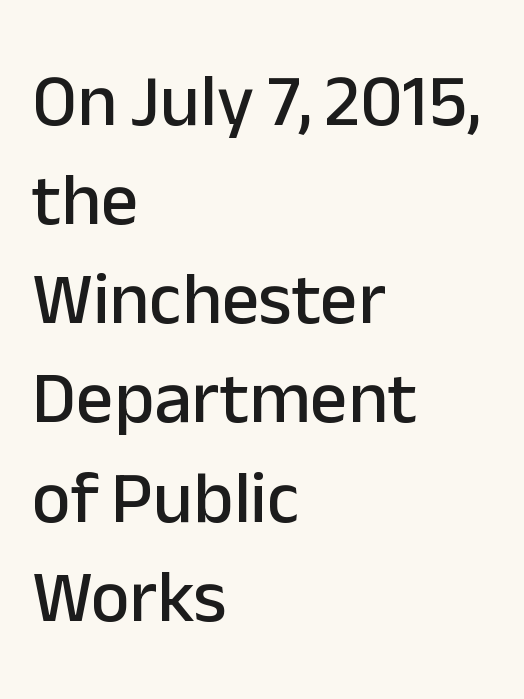
{"serif": "no", "italic": "no", "width": "normal", "stroke_contrast": "low", "x_height": "medium", "monospaced": "no", "underline": "no", "align": "left", "line_spacing": "normal", "line_spacing_ratio": 1.34, "letter_spacing": "normal", "letter_spacing_em": 0.0, "glyph_px": 74}
